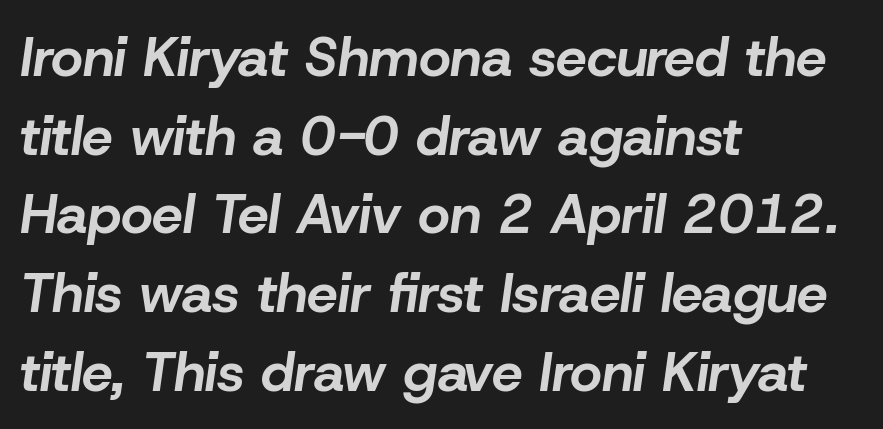
The image shows 55 px bold type, italic (leaning right); set left-aligned, normal line spacing (1.43x), normal letter spacing, not underlined; low stroke contrast and a medium x-height.
